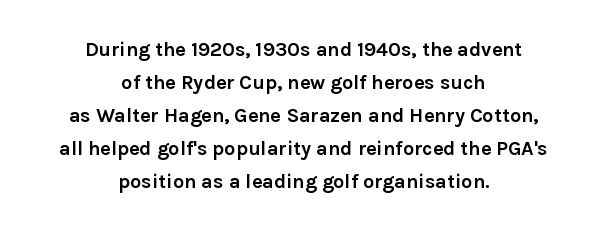
Q: Is the text bold? A: Yes.
Q: Is the text italic (slanted)? A: No, it is upright.
Q: Is the text underlined? A: No.
Q: How is the paragraph aligned? A: Centered.
Q: Is the spacing between letters normal or unusually wide? A: Normal.
Q: Is the spacing between lines tight, normal or loose? A: Normal.
